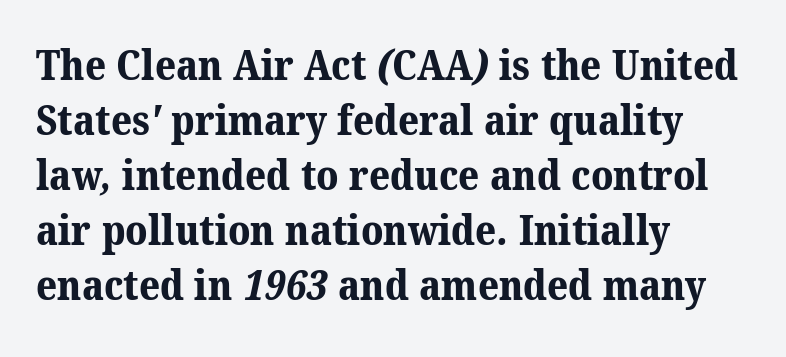
Q: Is the text bold? A: Yes.
Q: Is the typeface a serif or a sans-serif typeface? A: Serif.
Q: Is the text underlined? A: No.
Q: How is the paragraph aligned? A: Left-aligned.
Q: Is the spacing between letters normal or unusually wide? A: Normal.
Q: Is the spacing between lines tight, normal or loose? A: Normal.
Q: Width (condensed, normal, or wide)? A: Normal.
Q: Stroke contrast? A: Medium.
Q: x-height? A: Medium.
Q: Monospaced? A: No.
